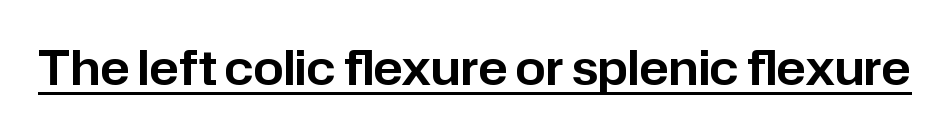
{"serif": "no", "italic": "no", "width": "normal", "stroke_contrast": "low", "x_height": "medium", "monospaced": "no", "underline": "yes", "letter_spacing": "normal", "letter_spacing_em": 0.0, "glyph_px": 48}
